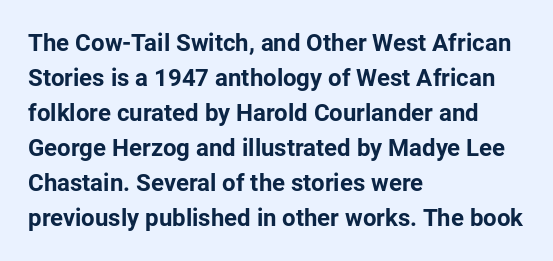
The image shows 24 px bold type, upright; set left-aligned, normal line spacing (1.46x), normal letter spacing, not underlined.
